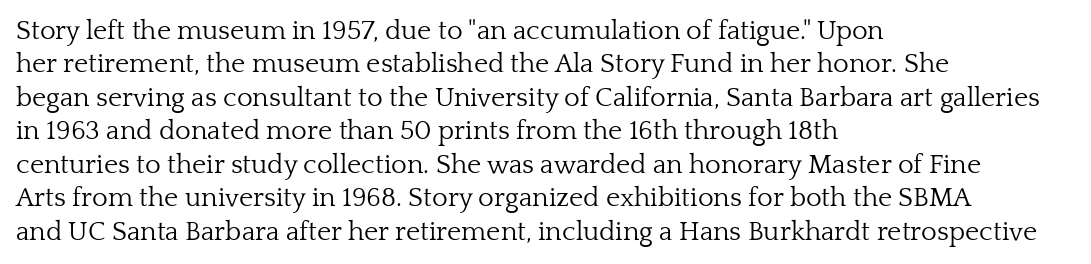
Q: Is the text bold? A: No.
Q: Is the text italic (slanted)? A: No, it is upright.
Q: Is the text underlined? A: No.
Q: How is the paragraph aligned? A: Left-aligned.
Q: Is the spacing between letters normal or unusually wide? A: Normal.
